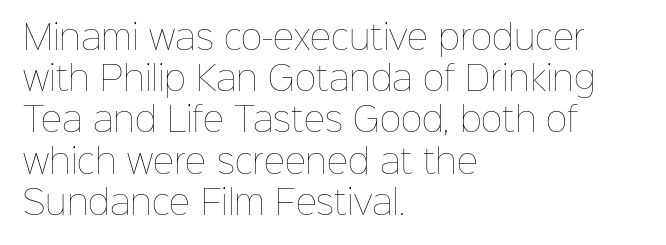
The image shows 33 px thin type, upright; set left-aligned, normal line spacing (1.25x), normal letter spacing, not underlined; low stroke contrast and a medium x-height.
